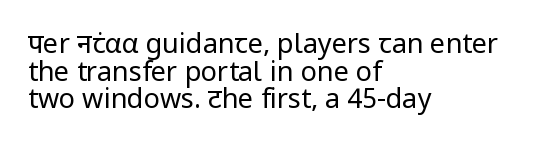
{"italic": "no", "bold": "no", "underline": "no", "align": "left", "line_spacing": "tight", "line_spacing_ratio": 1.02, "letter_spacing": "normal", "letter_spacing_em": 0.0, "glyph_px": 27}
